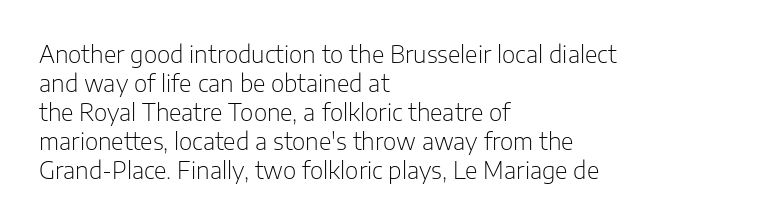
The image shows 23 px text type, upright; set left-aligned, normal line spacing (1.26x), normal letter spacing, not underlined.
